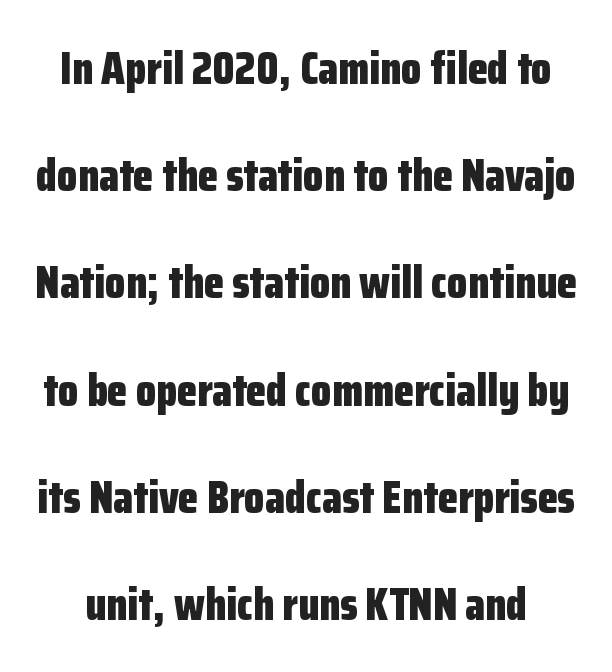
Nope, no serifs anywhere on these letters. Baseline-to-baseline distance is far greater than the letter height. The tracking reads as untouched default to a designer's eye. Note the varied advance widths — an 'i' is clearly narrower than an 'm'.
